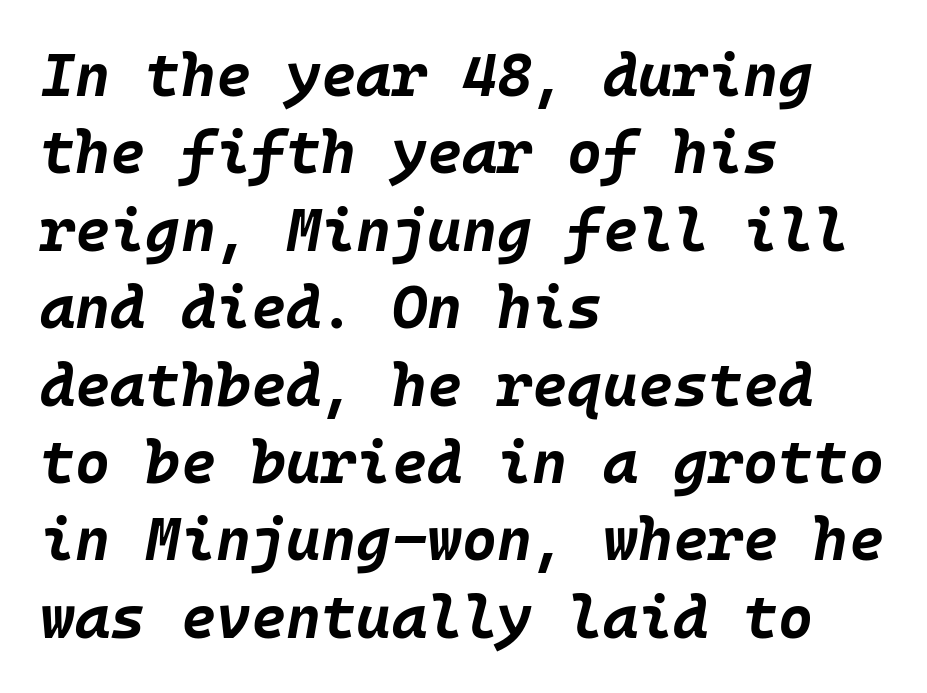
{"italic": "yes", "lean": "right", "slant_degrees": 10, "bold": "yes", "weight": "bold", "width": "normal", "stroke_contrast": "low", "x_height": "large", "underline": "no", "align": "left", "line_spacing": "normal", "line_spacing_ratio": 1.29, "letter_spacing": "normal", "letter_spacing_em": 0.0, "glyph_px": 60}
